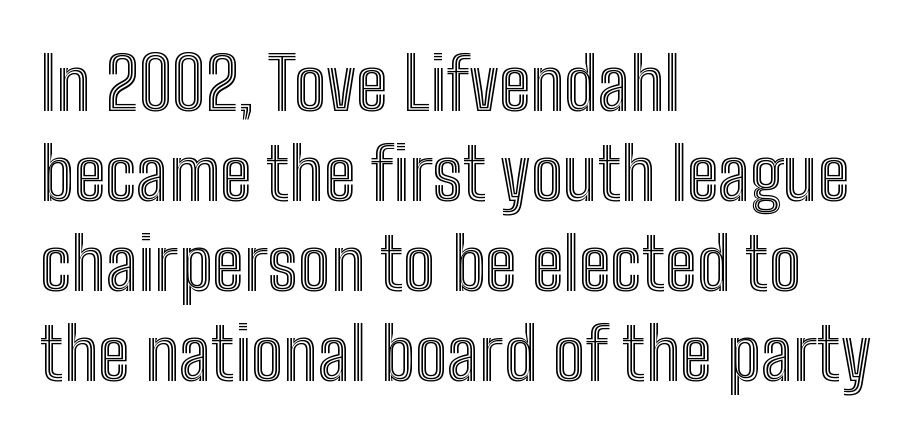
The image shows 72 px condensed type, upright; set left-aligned, normal line spacing (1.25x), normal letter spacing, not underlined; a medium x-height.
